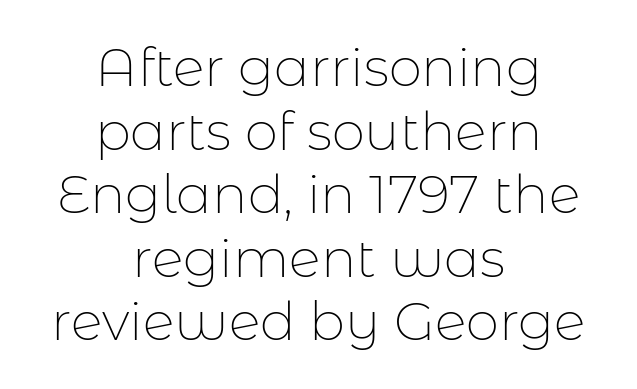
The image shows 53 px thin sans-serif type, upright; set centered, line spacing 1.2x, normal letter spacing, not underlined; low stroke contrast and a medium x-height.
